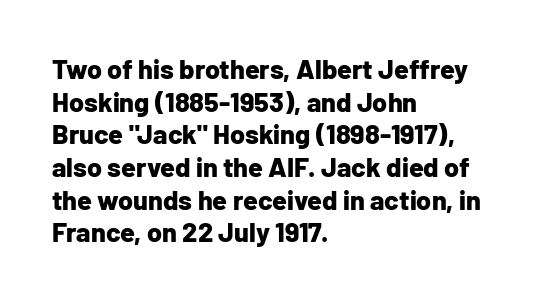
Q: Is the text bold? A: Yes.
Q: Is the text italic (slanted)? A: No, it is upright.
Q: Is the text underlined? A: No.
Q: How is the paragraph aligned? A: Left-aligned.
Q: Is the spacing between letters normal or unusually wide? A: Normal.
